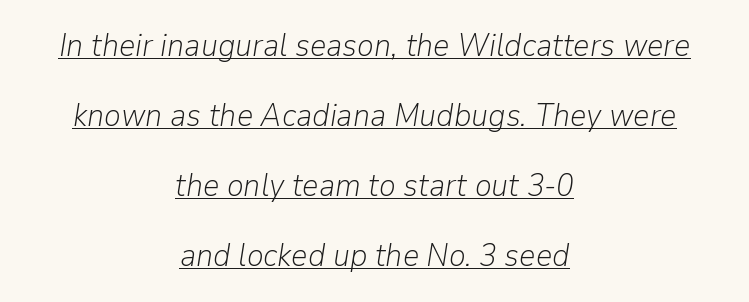
{"italic": "yes", "lean": "right", "slant_degrees": 9, "bold": "no", "weight": "light", "width": "normal", "stroke_contrast": "low", "x_height": "medium", "monospaced": "no", "underline": "yes", "align": "center", "line_spacing": "loose", "line_spacing_ratio": 2.19, "letter_spacing": "normal", "letter_spacing_em": 0.0, "glyph_px": 32}
